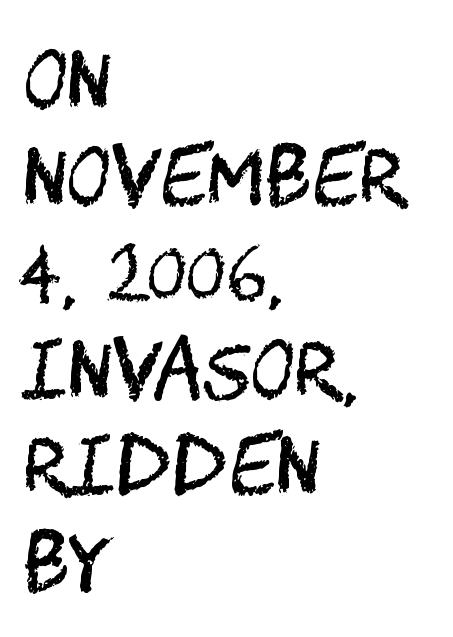
Just letters on the line, the space beneath them empty. Each stroke keeps to a modest, everyday thickness or less. Compared with typical body copy, the letter spacing here is the same. Vertically, the passage feels balanced, rows spaced as you'd expect.
